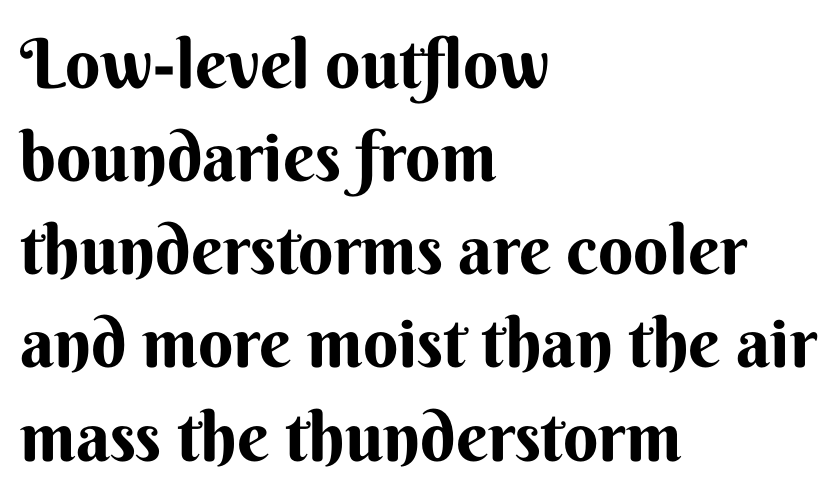
The setting favours the left margin, as ordinary paragraphs usually do. Anything drawn beneath the words? Only blank space. Each letter's strokes conclude bluntly, with no projecting serifs. A typesetter would call this proportional, since set widths differ per character.
